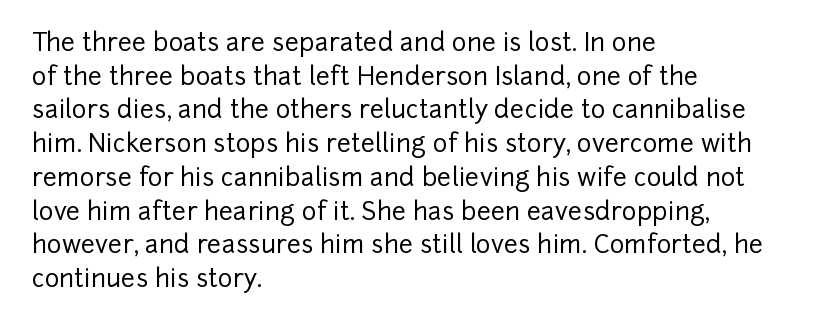
Q: Is the text italic (slanted)? A: No, it is upright.
Q: Is the text underlined? A: No.
Q: How is the paragraph aligned? A: Left-aligned.
Q: Is the spacing between letters normal or unusually wide? A: Normal.
Q: Is the spacing between lines tight, normal or loose? A: Normal.
